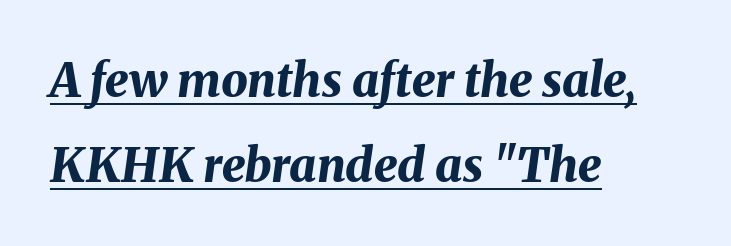
{"italic": "yes", "lean": "right", "slant_degrees": 8, "bold": "yes", "weight": "bold", "width": "normal", "stroke_contrast": "medium", "x_height": "medium", "monospaced": "no", "underline": "yes", "align": "left", "line_spacing_ratio": 1.81, "letter_spacing": "normal", "letter_spacing_em": 0.0, "glyph_px": 47}
